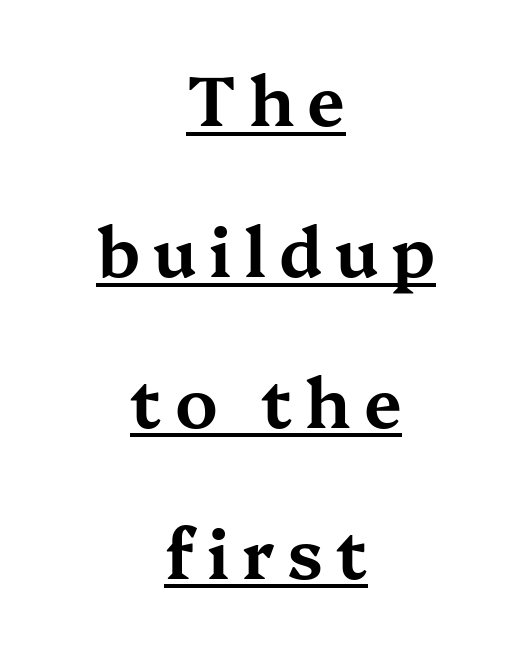
The image shows 68 px wide serif type, upright; set centered, loose line spacing (2.22x), underlined; medium stroke contrast and a medium x-height.
